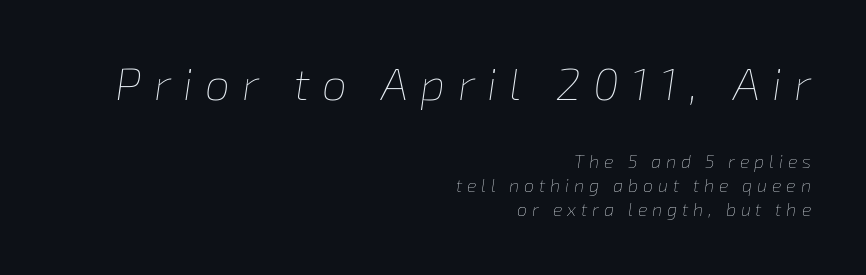
Q: Is the text bold? A: No.
Q: Is the text italic (slanted)? A: Yes, it leans right by about 8 degrees.
Q: Is the text underlined? A: No.
Q: How is the paragraph aligned? A: Right-aligned.
Q: Is the spacing between letters normal or unusually wide? A: Unusually wide.
Q: Is the spacing between lines tight, normal or loose? A: Normal.
Q: Which block of text is set in a larger size, the first (top) or the second (bottom)? A: The first (top) one.
Q: Width (condensed, normal, or wide)? A: Normal.
Q: Stroke contrast? A: Low.
Q: x-height? A: Medium.
Q: Monospaced? A: No.
